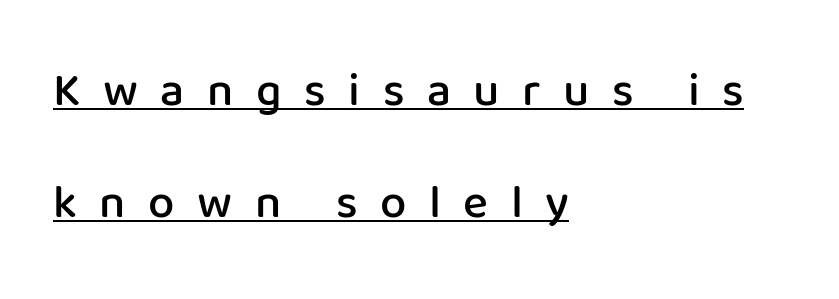
{"serif": "no", "italic": "no", "bold": "semi", "weight": "semibold", "width": "normal", "stroke_contrast": "low", "x_height": "medium", "monospaced": "no", "underline": "yes", "align": "left", "line_spacing": "loose", "line_spacing_ratio": 2.39, "letter_spacing": "wide", "letter_spacing_em": 0.48, "glyph_px": 47}
